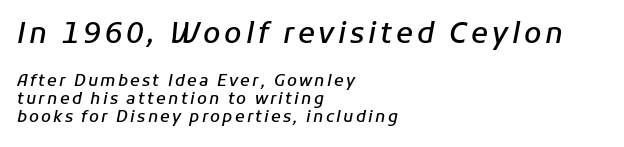
Q: Is the text bold? A: Semi-bold.
Q: Is the text italic (slanted)? A: Yes, it leans right by about 11 degrees.
Q: Is the text underlined? A: No.
Q: How is the paragraph aligned? A: Left-aligned.
Q: Is the spacing between lines tight, normal or loose? A: Tight.
Q: Which block of text is set in a larger size, the first (top) or the second (bottom)? A: The first (top) one.
Q: Width (condensed, normal, or wide)? A: Normal.
Q: Stroke contrast? A: Low.
Q: x-height? A: Medium.
Q: Monospaced? A: No.
